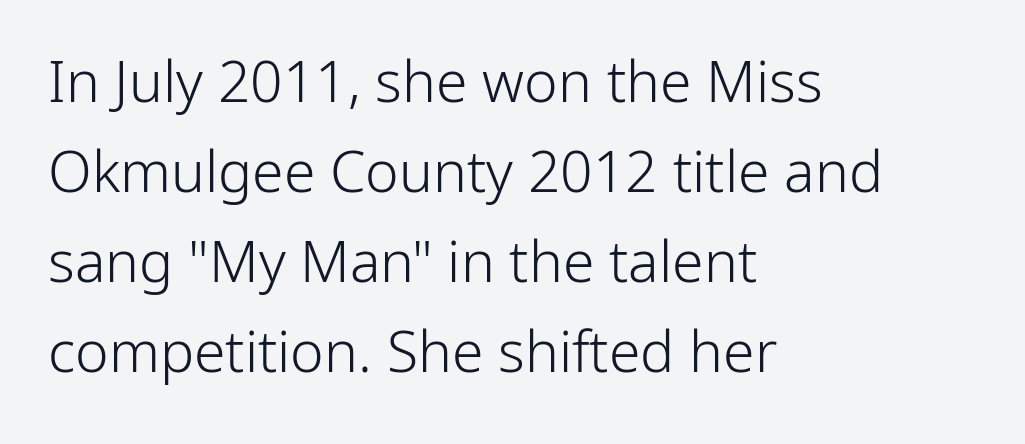
A student would call this left alignment; a typographer would say flush left, rag right. The rendering uses natural spacing where letterforms have individual widths. Stem width sits at or under what a default text font uses. One glance says typical: line gaps are just what's usual.
